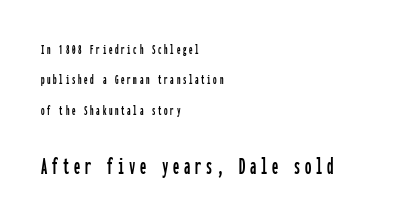
Q: Is the text italic (slanted)? A: No, it is upright.
Q: Is the text underlined? A: No.
Q: How is the paragraph aligned? A: Left-aligned.
Q: Is the spacing between lines tight, normal or loose? A: Loose.
Q: Which block of text is set in a larger size, the first (top) or the second (bottom)? A: The second (bottom) one.
